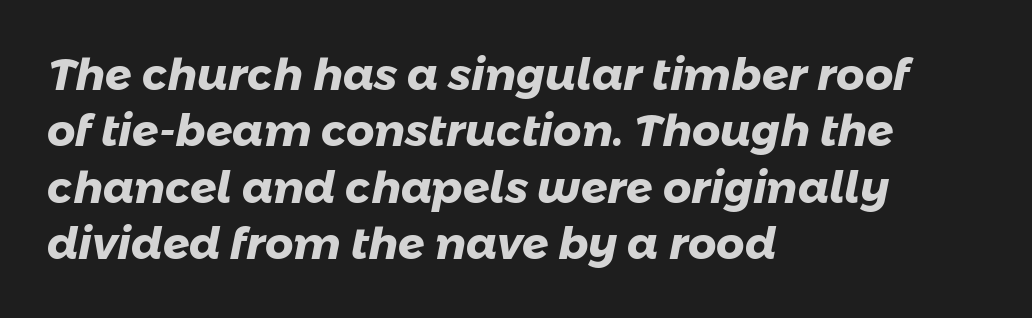
The image shows 44 px heavy sans-serif type; set left-aligned, normal line spacing (1.28x), normal letter spacing, not underlined; low stroke contrast and a medium x-height.
